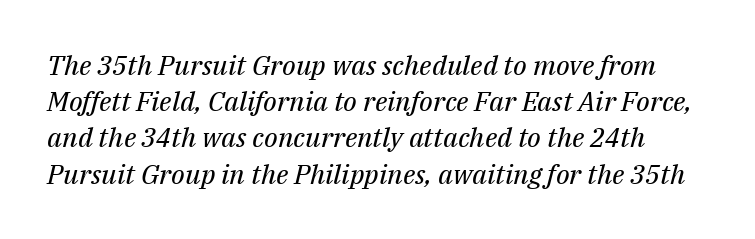
The lines sit at an ordinary, default distance from one another. Bare-footed words on every line. The strokes carry an ordinary text weight at most. This sample uses plain, unmodified letter spacing.
